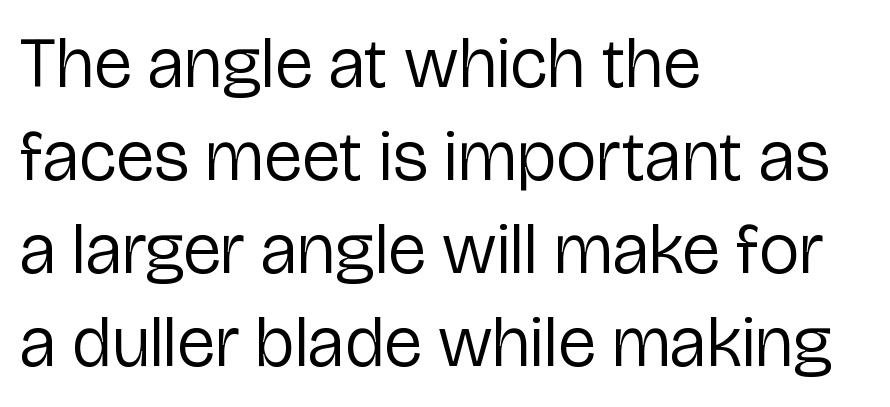
{"serif": "no", "italic": "no", "bold": "no", "weight": "regular", "width": "normal", "stroke_contrast": "low", "x_height": "medium", "monospaced": "no", "underline": "no", "align": "left", "line_spacing": "normal", "line_spacing_ratio": 1.31, "letter_spacing": "normal", "letter_spacing_em": 0.0, "glyph_px": 71}
